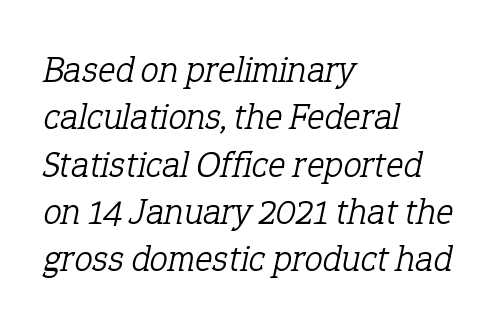
The image shows 37 px light serif type, italic (leaning right); set left-aligned, normal line spacing (1.28x), normal letter spacing, not underlined; low stroke contrast and a medium x-height.
